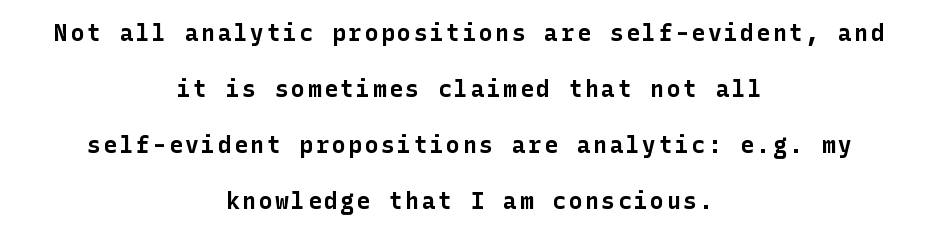
{"italic": "no", "bold": "yes", "underline": "no", "align": "center", "line_spacing": "loose", "line_spacing_ratio": 2.44, "glyph_px": 23}
